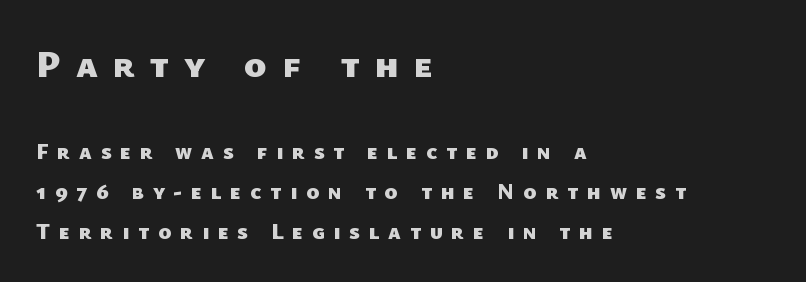
{"serif": "no", "bold": "yes", "weight": "heavy", "width": "normal", "stroke_contrast": "low", "x_height": "medium", "monospaced": "no", "underline": "no", "align": "left", "line_spacing_ratio": 1.81, "letter_spacing": "wide", "letter_spacing_em": 0.4, "larger_block": "first", "size_ratio": 1.73, "glyph_px": 38}
